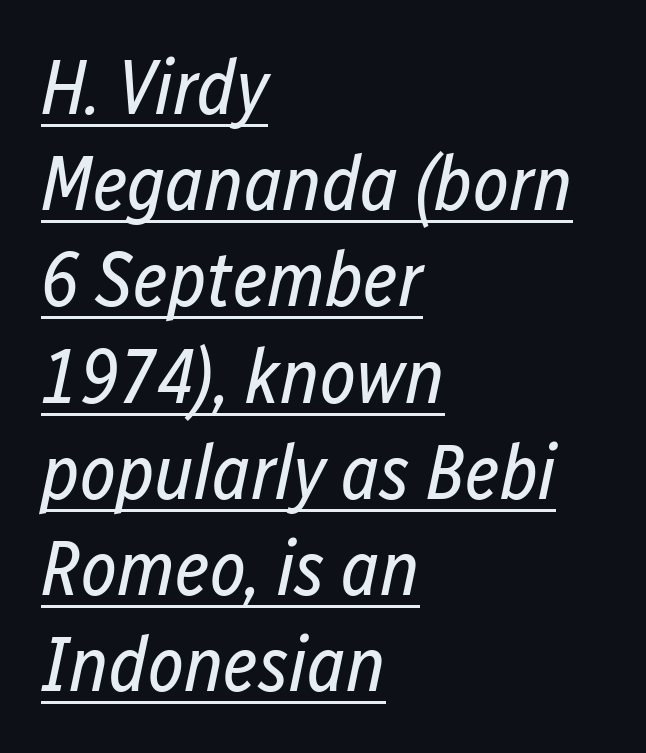
An italicized treatment has been applied to the whole sample. The paragraph shown leans on its left margin. Weight: not bold — regular or lighter. Underlined type. What stands out about the letter spacing? Nothing — it is the standard amount. Regarding leading, the lines here are spaced in the standard way.
